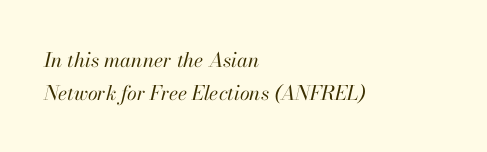
The letters sit at their default tracking, neither squeezed nor spread. Stroke mass is kept to a normal reading level or below. This block has exactly the height ordinary leading produces. The typography opts for an oblique posture over an upright one. The space directly below the letters is spotless. Line beginnings align vertically; line endings do not.
